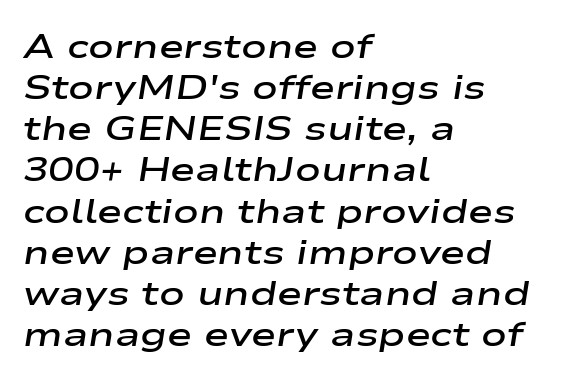
The image shows 34 px semibold, wide type, italic (leaning right); set left-aligned, line spacing 1.21x, normal letter spacing, not underlined; low stroke contrast and a medium x-height.
